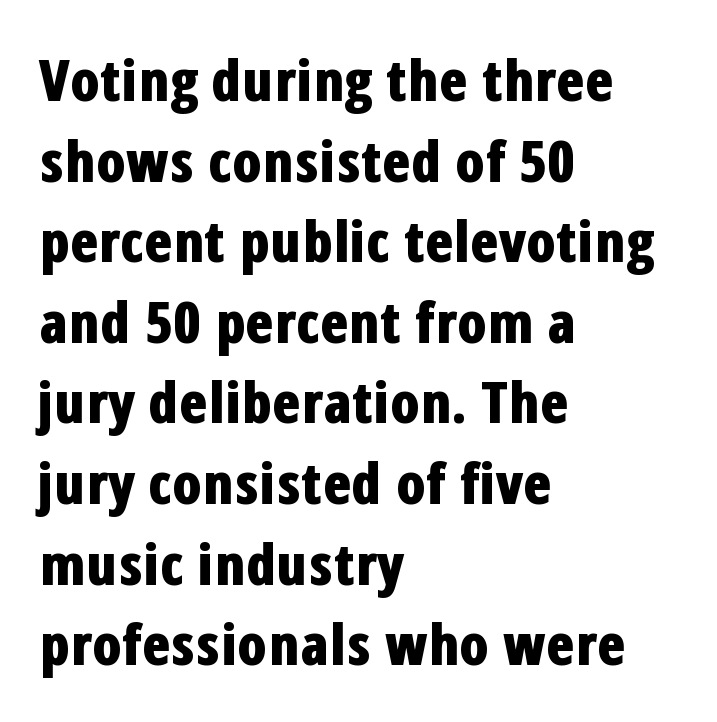
A typesetter would call this proportional, since set widths differ per character. Posture: vertical. The characters look thick and weighty, a clear bold. Quick note: underline off.
